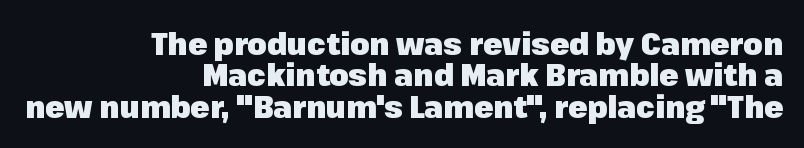
The image shows 31 px heavy sans-serif type, upright; set right-aligned, tight line spacing (1.01x), normal letter spacing, not underlined; low stroke contrast and a medium x-height.
